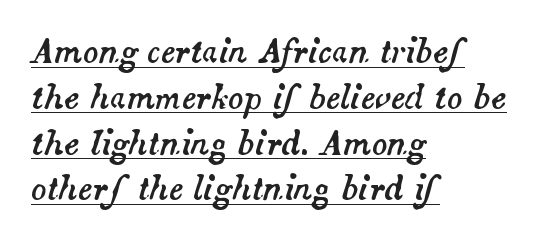
The image shows 32 px text type, italic (leaning right); set left-aligned, normal line spacing (1.43x), normal letter spacing, underlined; medium stroke contrast and a small x-height.
